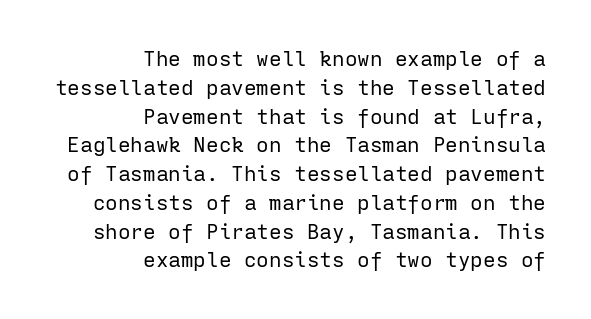
Q: Is the text bold? A: No.
Q: Is the text italic (slanted)? A: No, it is upright.
Q: Is the text underlined? A: No.
Q: How is the paragraph aligned? A: Right-aligned.
Q: Is the spacing between letters normal or unusually wide? A: Normal.
Q: Is the spacing between lines tight, normal or loose? A: Normal.
